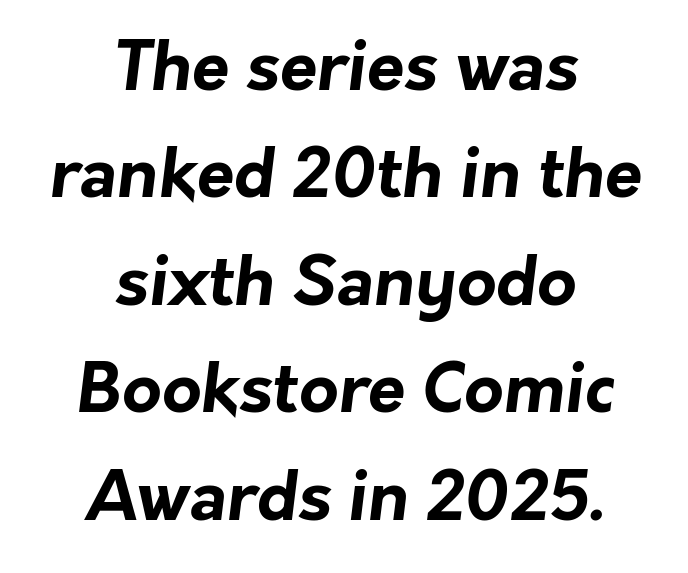
How heavy is the stroke? Heavy — this is a bold. Has an underline been added? It has not. The letters advance in unequal steps, a hallmark of proportional type. Horizontal bands of white between lines are of average thickness.
